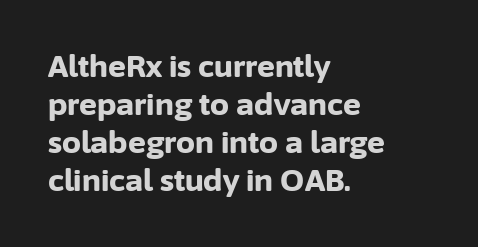
Q: Is the text bold? A: Yes.
Q: Is the text italic (slanted)? A: No, it is upright.
Q: Is the typeface a serif or a sans-serif typeface? A: Sans-serif.
Q: Is the text underlined? A: No.
Q: How is the paragraph aligned? A: Left-aligned.
Q: Is the spacing between letters normal or unusually wide? A: Normal.
Q: Is the spacing between lines tight, normal or loose? A: Normal.
Q: Width (condensed, normal, or wide)? A: Normal.
Q: Stroke contrast? A: Low.
Q: x-height? A: Medium.
Q: Monospaced? A: No.
